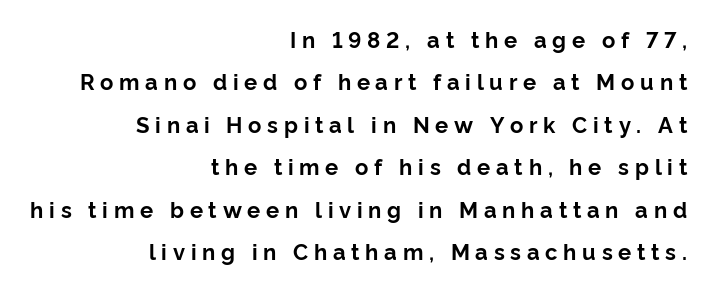
Q: Is the text bold? A: Yes.
Q: Is the text italic (slanted)? A: No, it is upright.
Q: Is the text underlined? A: No.
Q: How is the paragraph aligned? A: Right-aligned.
Q: Is the spacing between letters normal or unusually wide? A: Unusually wide.
Q: Is the spacing between lines tight, normal or loose? A: Loose.
